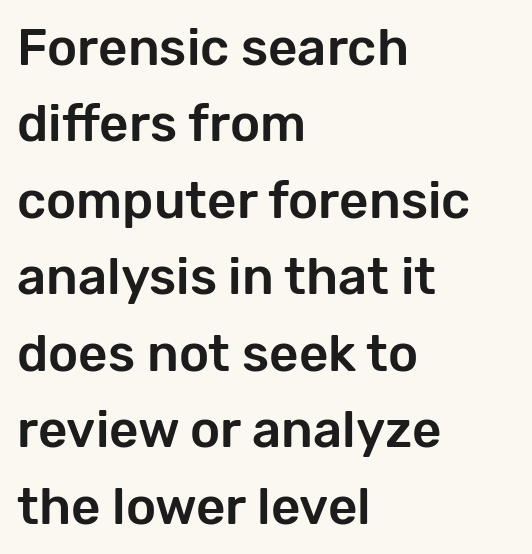
Line starts are locked; line ends wander. Vertically, the passage feels balanced, rows spaced as you'd expect. In terms of letterform style, serifs are entirely absent. These lines were composed using upright roman letters. Default kerning and tracking; the words read as compact shapes.
